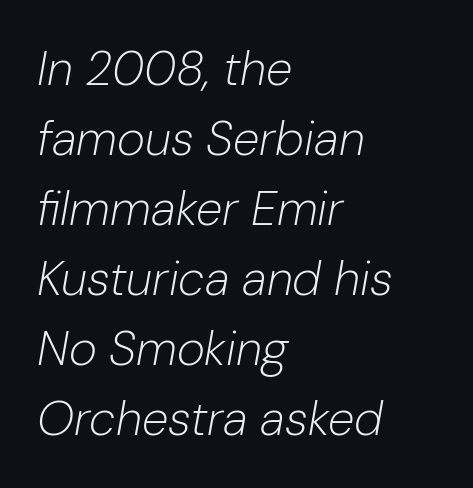
The image shows 48 px light type, italic (leaning right); set left-aligned, normal line spacing (1.46x), normal letter spacing, not underlined; low stroke contrast and a medium x-height.
